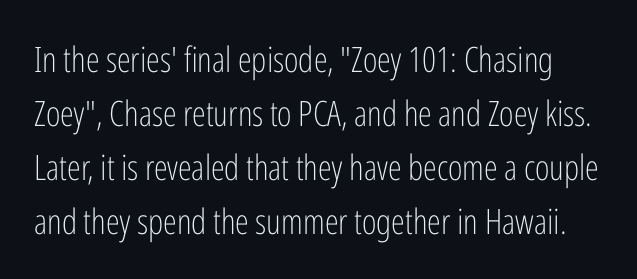
The typeface chosen for these lines omits serifs. Does the lettering tilt? It doesn't — this is upright. Stroke thickness stays within the range of a standard reading face or lighter. Rows of type keep a routine distance in the vertical direction. Spacing verdict: proportional, widths tailored to each character.
